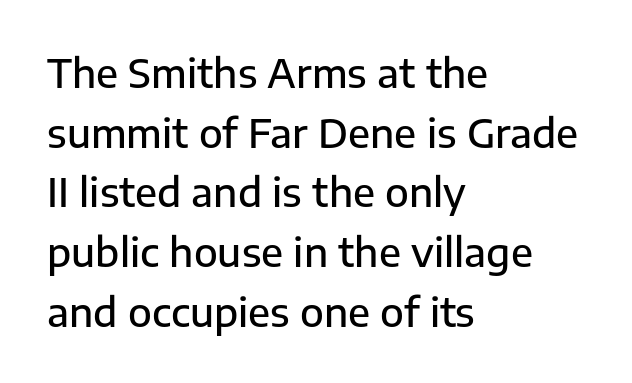
{"serif": "no", "italic": "no", "bold": "semi", "weight": "semibold", "width": "normal", "stroke_contrast": "low", "x_height": "medium", "monospaced": "no", "underline": "no", "align": "left", "line_spacing": "normal", "line_spacing_ratio": 1.53, "letter_spacing": "normal", "letter_spacing_em": 0.0, "glyph_px": 39}
